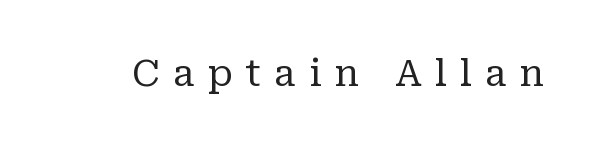
The image shows 37 px regular-weight serif type, upright; set unusually wide letter spacing (+0.35 em), not underlined; low stroke contrast and a medium x-height.
